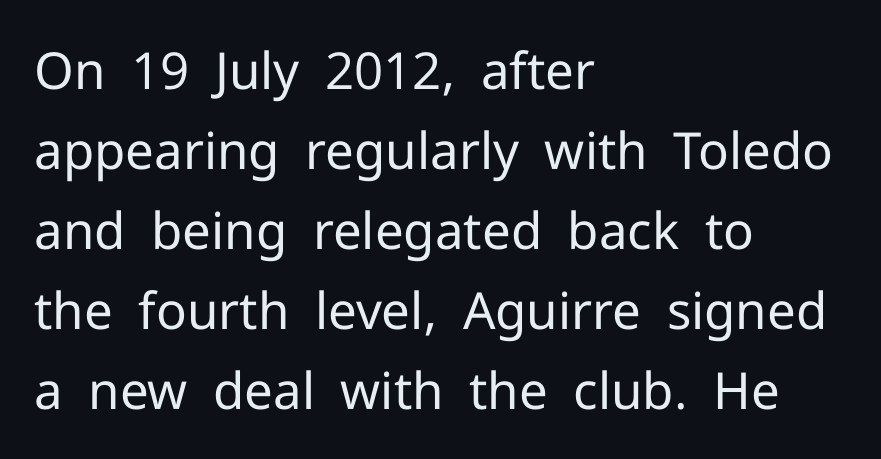
{"serif": "no", "italic": "no", "bold": "no", "weight": "regular", "width": "normal", "stroke_contrast": "low", "x_height": "medium", "monospaced": "no", "underline": "no", "align": "left", "line_spacing": "normal", "line_spacing_ratio": 1.57, "letter_spacing": "normal", "letter_spacing_em": 0.0, "glyph_px": 51}
